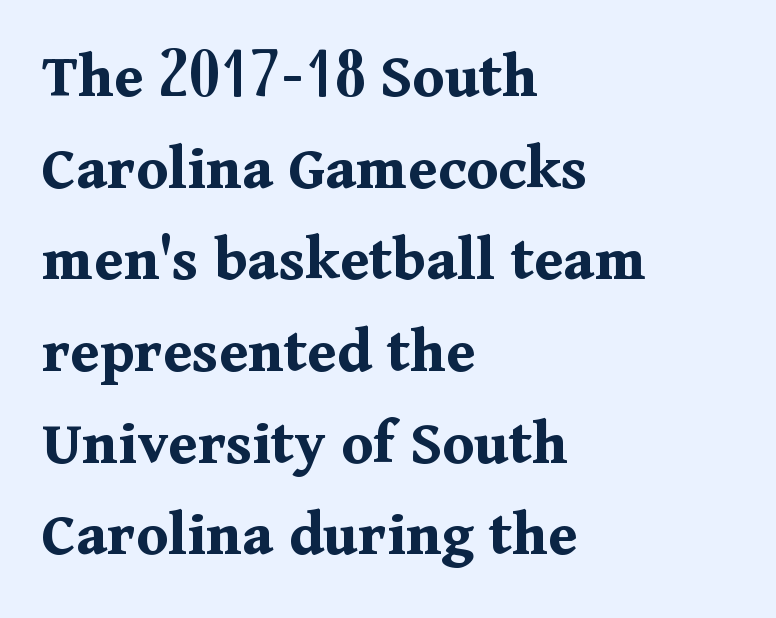
{"serif": "yes", "italic": "no", "bold": "yes", "weight": "bold", "width": "normal", "stroke_contrast": "medium", "x_height": "medium", "monospaced": "no", "underline": "no", "align": "left", "line_spacing": "normal", "line_spacing_ratio": 1.41, "letter_spacing": "normal", "letter_spacing_em": 0.0, "glyph_px": 65}
